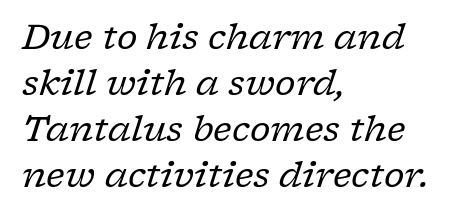
The image shows 35 px regular-weight serif type, italic (leaning right); set left-aligned, normal line spacing (1.31x), normal letter spacing, not underlined; low stroke contrast and a medium x-height.
